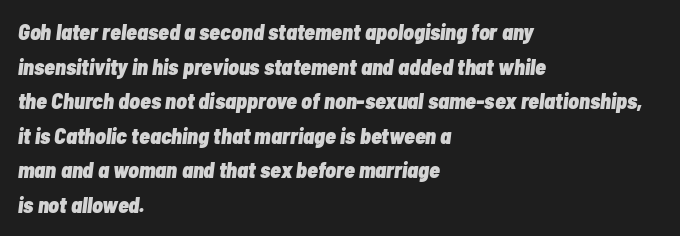
{"italic": "yes", "lean": "right", "slant_degrees": 7, "bold": "yes", "underline": "no", "align": "left", "line_spacing": "normal", "line_spacing_ratio": 1.57, "letter_spacing": "normal", "letter_spacing_em": 0.0, "glyph_px": 22}
